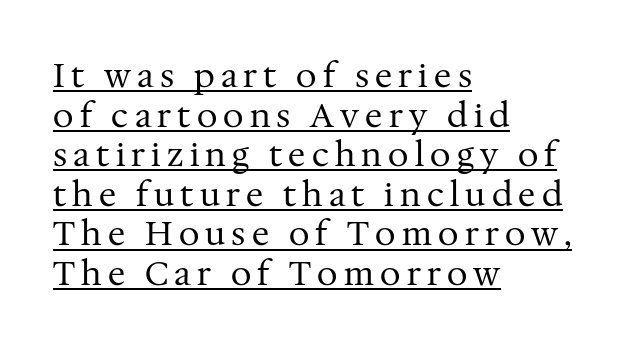
The image shows 33 px regular-weight serif type, upright; set left-aligned, line spacing 1.2x, underlined; medium stroke contrast and a medium x-height.
